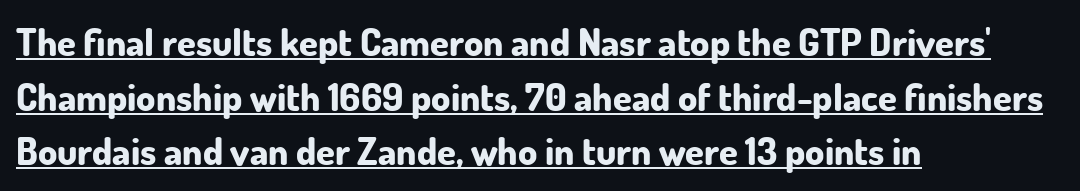
Q: Is the text bold? A: Yes.
Q: Is the text italic (slanted)? A: No, it is upright.
Q: Is the typeface a serif or a sans-serif typeface? A: Sans-serif.
Q: Is the text underlined? A: Yes.
Q: How is the paragraph aligned? A: Left-aligned.
Q: Is the spacing between letters normal or unusually wide? A: Normal.
Q: Is the spacing between lines tight, normal or loose? A: Normal.
Q: Width (condensed, normal, or wide)? A: Normal.
Q: Stroke contrast? A: Low.
Q: x-height? A: Small.
Q: Monospaced? A: No.
